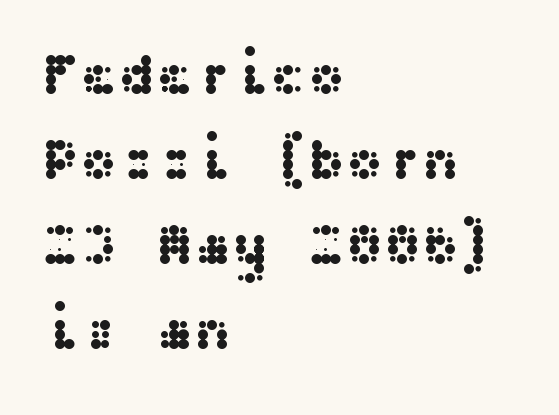
The gaps between neighbouring characters are ordinary and unremarkable. Stroke terminals: plain, sans-serif. Alignment: flush left. Nope, not italic — everything's standing straight. The gap between lines stays unmarked.
